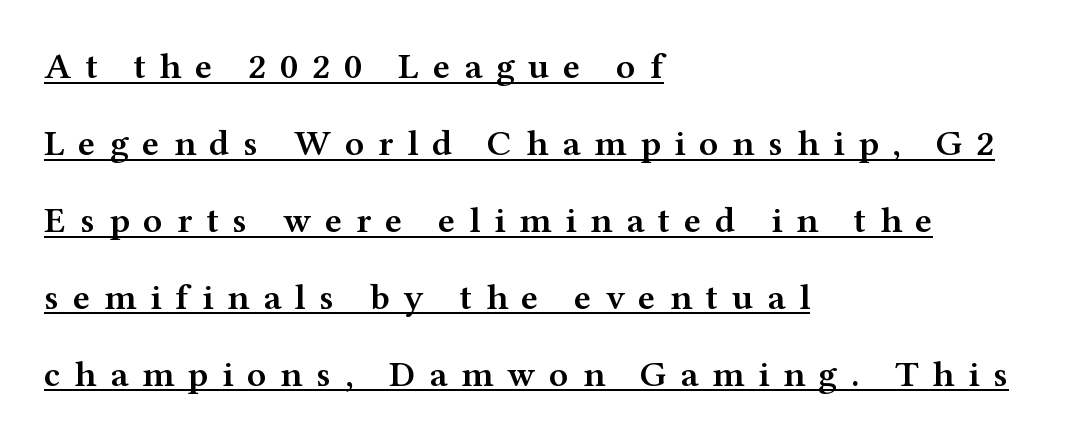
{"serif": "yes", "italic": "no", "bold": "semi", "weight": "semibold", "width": "wide", "stroke_contrast": "medium", "x_height": "medium", "monospaced": "no", "underline": "yes", "align": "left", "line_spacing": "loose", "line_spacing_ratio": 2.08, "letter_spacing": "wide", "letter_spacing_em": 0.37, "glyph_px": 37}
